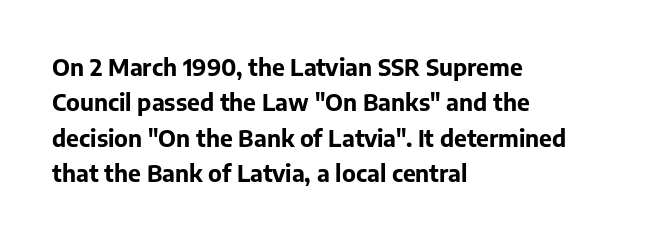
The strip under each line holds only bare page. The designer left line spacing at the default. Typeset ragged right — the left edge is the straight one. Heavy-handed strokes throughout: this text is bold.
